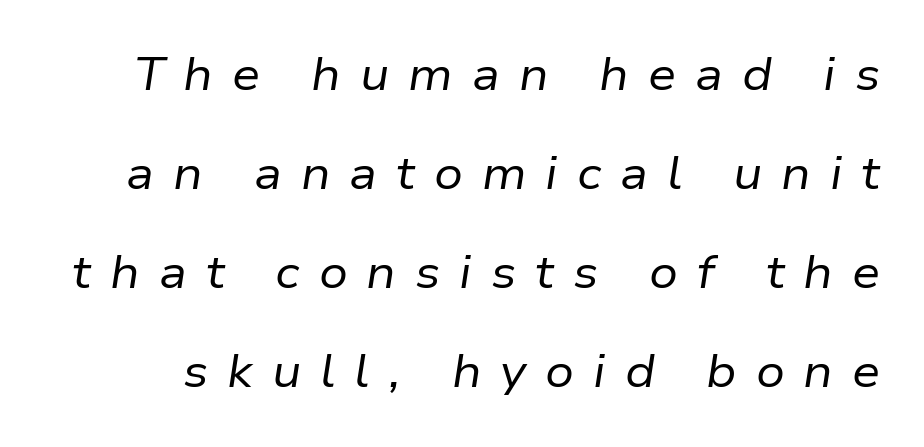
Q: Is the text bold? A: No.
Q: Is the text italic (slanted)? A: Yes, it leans right by about 9 degrees.
Q: Is the text underlined? A: No.
Q: Is the spacing between letters normal or unusually wide? A: Unusually wide.
Q: Is the spacing between lines tight, normal or loose? A: Loose.
Q: Width (condensed, normal, or wide)? A: Normal.
Q: Stroke contrast? A: Low.
Q: x-height? A: Medium.
Q: Monospaced? A: No.
